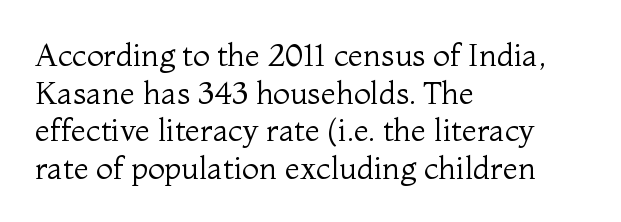
Descenders hang freely into open space. No italicization has been applied; the sample stays upright. Note the varied advance widths — an 'i' is clearly narrower than an 'm'. This is not heavy type; no bold has been used.
